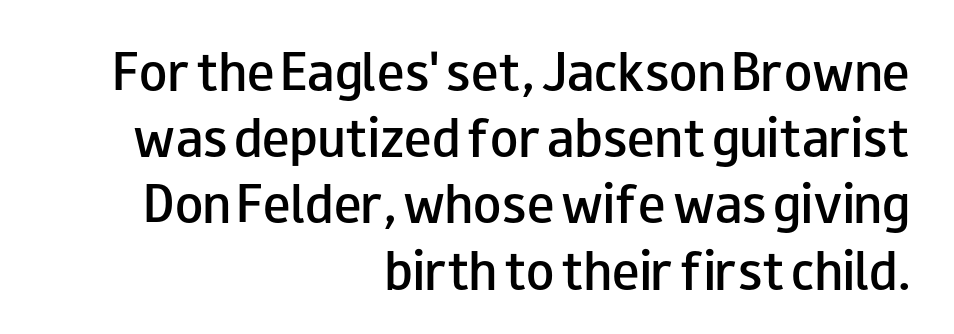
The image shows 46 px semibold, wide sans-serif type, upright; set right-aligned, normal line spacing (1.44x), normal letter spacing, not underlined; low stroke contrast and a small x-height.
